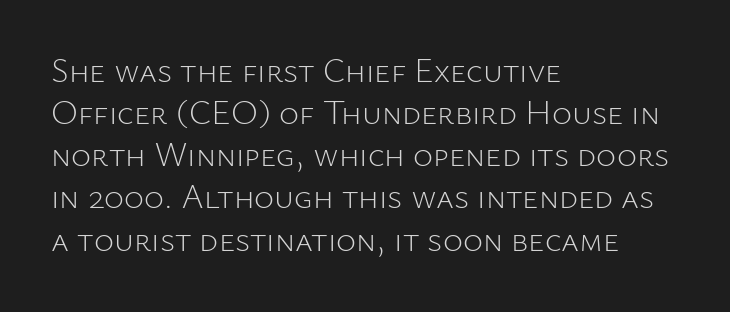
The setting favours the left margin, as ordinary paragraphs usually do. Glance below the letters and you will spot only blank space. A light-to-regular cut is what we see here. Default kerning and tracking; the words read as compact shapes. Spacing verdict: proportional, widths tailored to each character. The glyphs in this specimen are sans serif.
